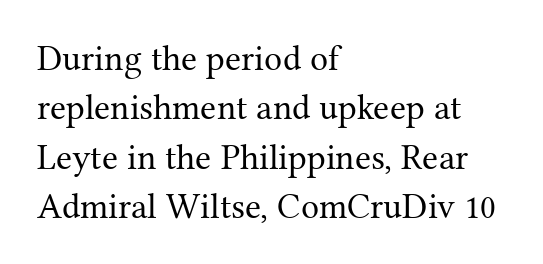
{"serif": "yes", "italic": "no", "bold": "no", "weight": "regular", "width": "normal", "stroke_contrast": "medium", "x_height": "medium", "monospaced": "no", "underline": "no", "align": "left", "line_spacing": "normal", "line_spacing_ratio": 1.37, "letter_spacing": "normal", "letter_spacing_em": 0.0, "glyph_px": 36}
